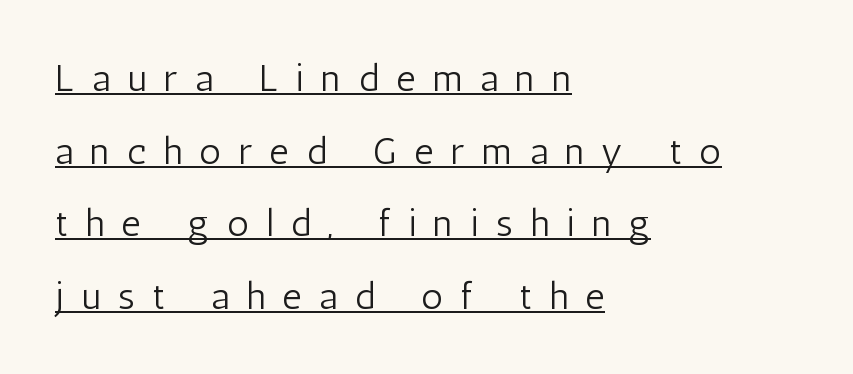
{"serif": "no", "italic": "no", "bold": "no", "weight": "light", "width": "condensed", "stroke_contrast": "low", "x_height": "medium", "monospaced": "no", "underline": "yes", "align": "left", "line_spacing": "loose", "line_spacing_ratio": 1.91, "letter_spacing": "wide", "letter_spacing_em": 0.46, "glyph_px": 38}
